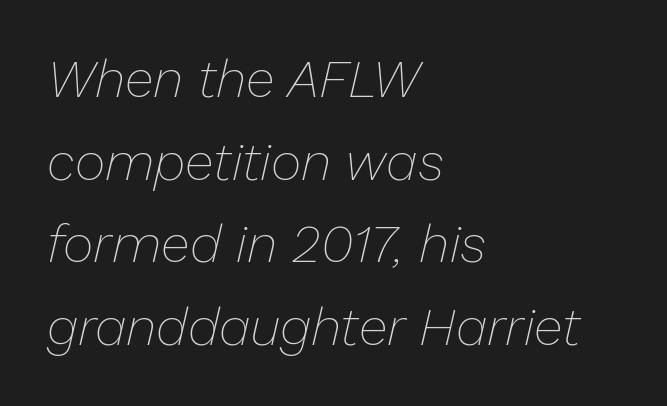
{"italic": "yes", "lean": "right", "slant_degrees": 13, "bold": "no", "weight": "thin", "width": "normal", "stroke_contrast": "low", "x_height": "medium", "monospaced": "no", "underline": "no", "align": "left", "line_spacing": "normal", "line_spacing_ratio": 1.56, "letter_spacing": "normal", "letter_spacing_em": 0.0, "glyph_px": 53}
